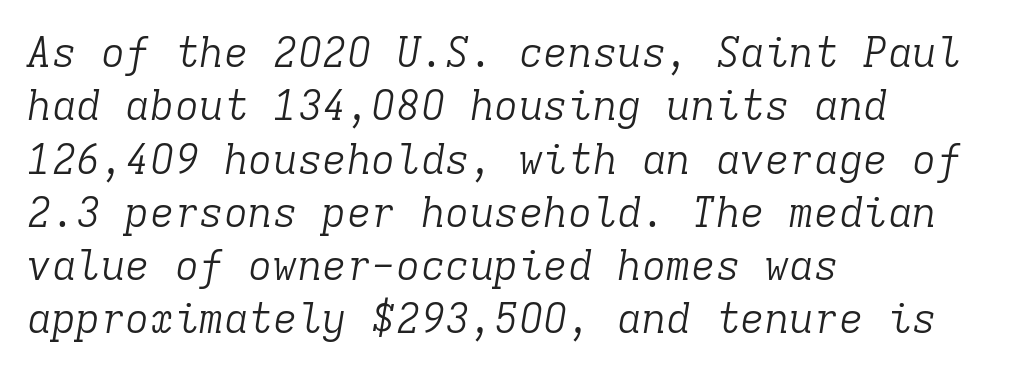
Q: Is the text bold? A: No.
Q: Is the text italic (slanted)? A: Yes, it leans right by about 9 degrees.
Q: Is the typeface a serif or a sans-serif typeface? A: Serif.
Q: Is the text underlined? A: No.
Q: How is the paragraph aligned? A: Left-aligned.
Q: Is the spacing between letters normal or unusually wide? A: Normal.
Q: Is the spacing between lines tight, normal or loose? A: Normal.
Q: Width (condensed, normal, or wide)? A: Normal.
Q: Stroke contrast? A: Low.
Q: x-height? A: Medium.
Q: Monospaced? A: Yes.
